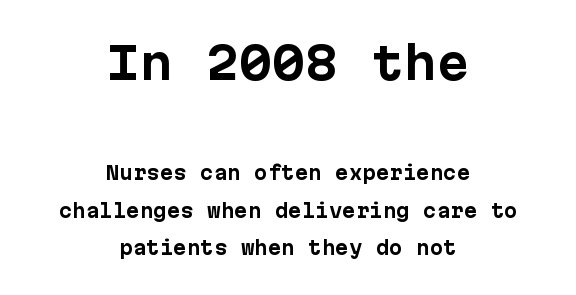
{"serif": "no", "italic": "no", "bold": "yes", "weight": "bold", "width": "normal", "stroke_contrast": "low", "x_height": "medium", "underline": "no", "align": "center", "line_spacing": "loose", "line_spacing_ratio": 2.07, "letter_spacing": "normal", "letter_spacing_em": 0.0, "larger_block": "first", "size_ratio": 2.44, "glyph_px": 44}
